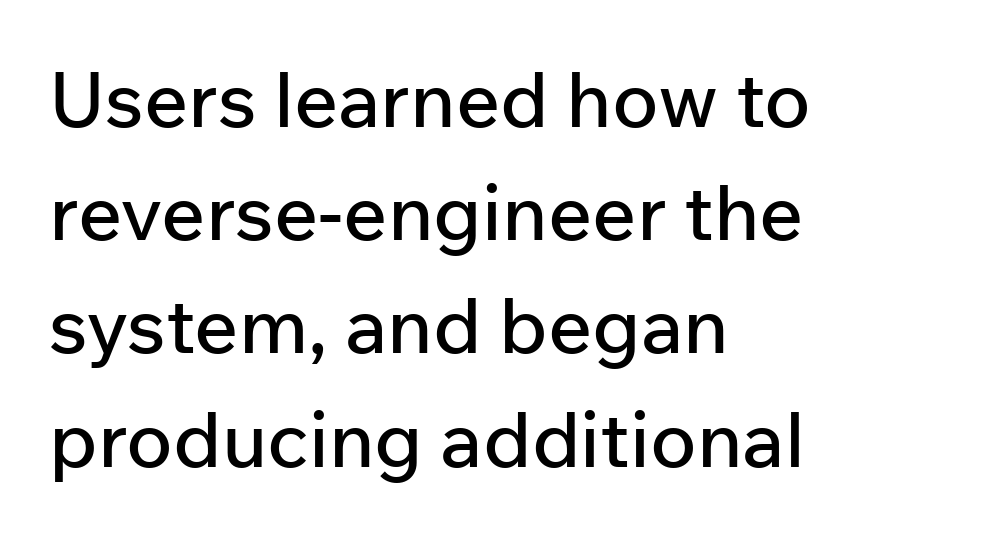
{"serif": "no", "italic": "no", "width": "normal", "stroke_contrast": "low", "x_height": "medium", "monospaced": "no", "underline": "no", "align": "left", "line_spacing": "normal", "line_spacing_ratio": 1.47, "letter_spacing": "normal", "letter_spacing_em": 0.0, "glyph_px": 77}
